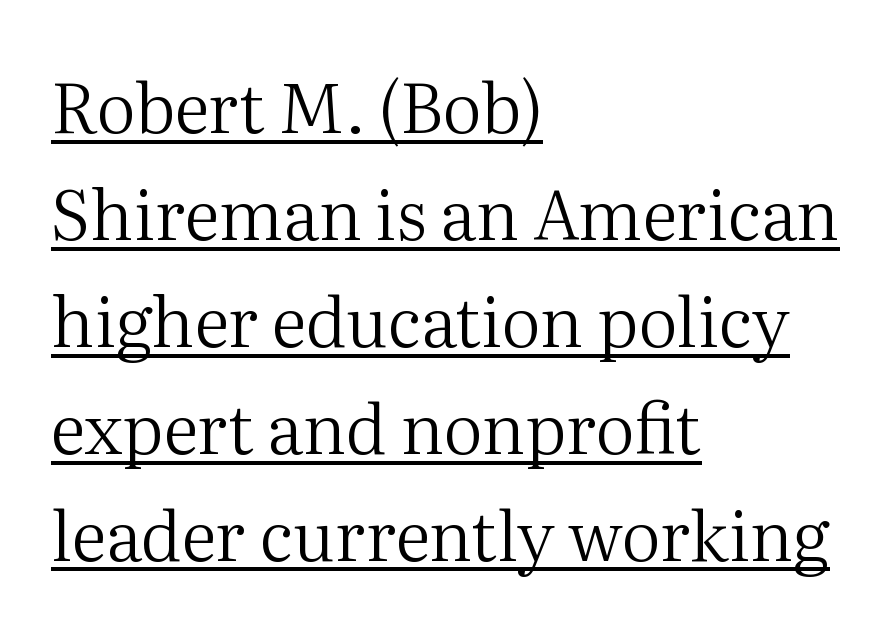
Q: Is the text bold? A: No.
Q: Is the text italic (slanted)? A: No, it is upright.
Q: Is the typeface a serif or a sans-serif typeface? A: Serif.
Q: Is the text underlined? A: Yes.
Q: How is the paragraph aligned? A: Left-aligned.
Q: Is the spacing between letters normal or unusually wide? A: Normal.
Q: Is the spacing between lines tight, normal or loose? A: Normal.
Q: Width (condensed, normal, or wide)? A: Normal.
Q: Stroke contrast? A: Medium.
Q: x-height? A: Medium.
Q: Monospaced? A: No.
